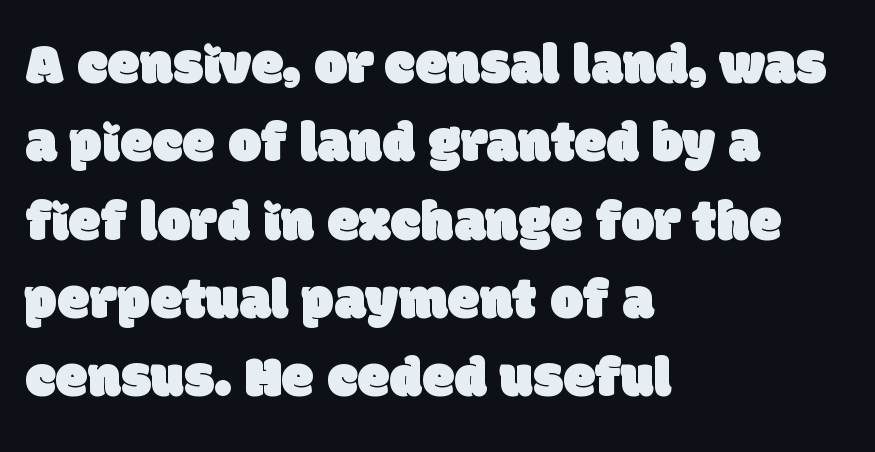
{"serif": "no", "width": "normal", "stroke_contrast": "low", "x_height": "large", "monospaced": "no", "underline": "no", "align": "left", "line_spacing": "normal", "line_spacing_ratio": 1.35, "letter_spacing": "normal", "letter_spacing_em": 0.0, "glyph_px": 58}
